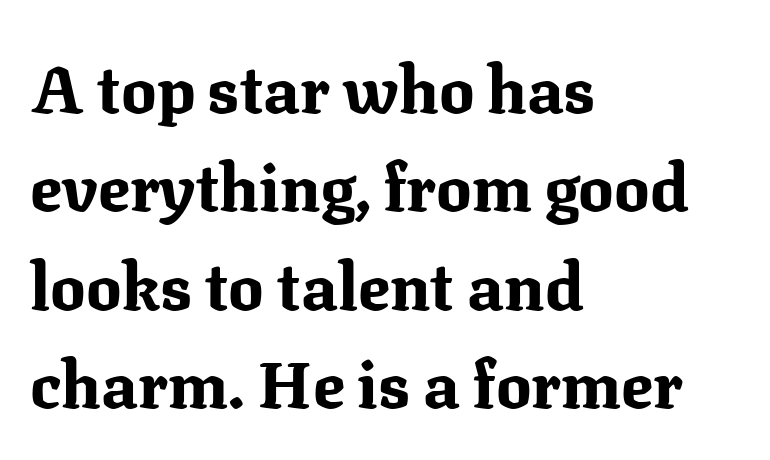
Q: Is the text bold? A: Yes.
Q: Is the text italic (slanted)? A: No, it is upright.
Q: Is the typeface a serif or a sans-serif typeface? A: Serif.
Q: Is the text underlined? A: No.
Q: How is the paragraph aligned? A: Left-aligned.
Q: Is the spacing between letters normal or unusually wide? A: Normal.
Q: Is the spacing between lines tight, normal or loose? A: Normal.
Q: Width (condensed, normal, or wide)? A: Normal.
Q: Stroke contrast? A: Medium.
Q: x-height? A: Medium.
Q: Monospaced? A: No.
